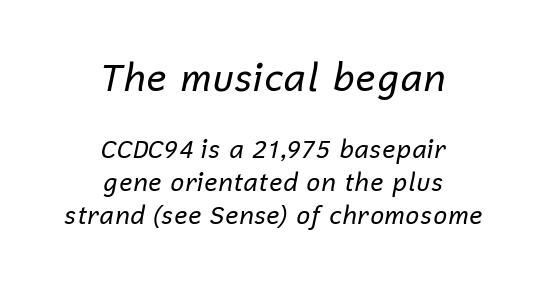
Q: Is the text bold? A: No.
Q: Is the text italic (slanted)? A: Yes, it leans right by about 12 degrees.
Q: Is the text underlined? A: No.
Q: How is the paragraph aligned? A: Centered.
Q: Is the spacing between letters normal or unusually wide? A: Normal.
Q: Is the spacing between lines tight, normal or loose? A: Normal.
Q: Which block of text is set in a larger size, the first (top) or the second (bottom)? A: The first (top) one.
Q: Width (condensed, normal, or wide)? A: Normal.
Q: Stroke contrast? A: Low.
Q: x-height? A: Medium.
Q: Monospaced? A: No.
